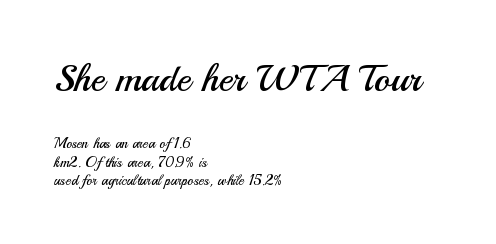
Type without underlining. Type style note: lacks serifs. Short and long lines alike share a common starting point at left. Compare the two chunks: the upper has the greater cap height.
